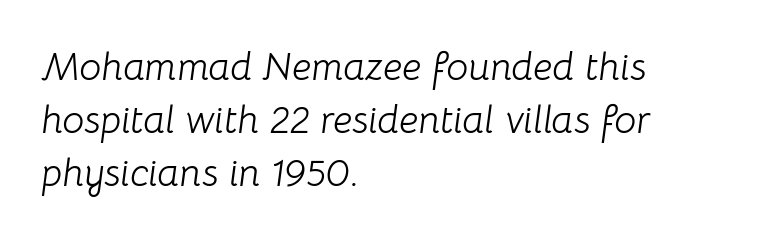
The image shows 39 px light type, italic (leaning right); set left-aligned, normal line spacing (1.36x), normal letter spacing, not underlined; low stroke contrast and a medium x-height.
